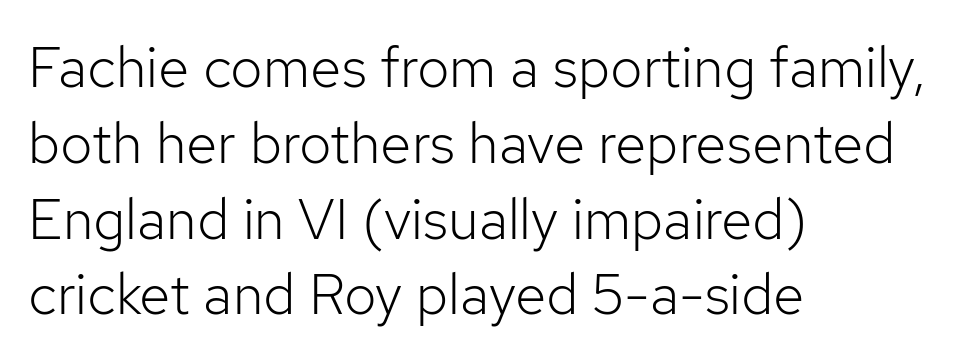
The image shows 57 px light sans-serif type, upright; set left-aligned, normal line spacing (1.33x), normal letter spacing, not underlined; low stroke contrast and a medium x-height.
